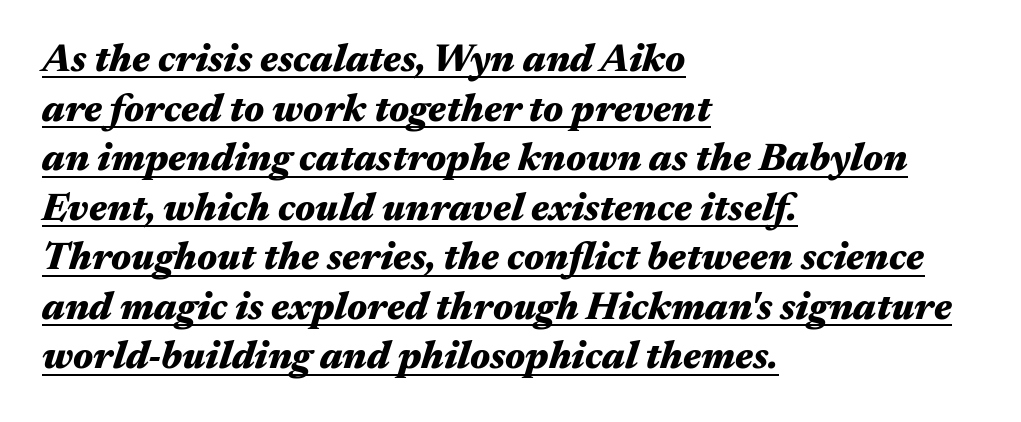
Q: Is the text bold? A: Yes.
Q: Is the text italic (slanted)? A: Yes, it leans right by about 17 degrees.
Q: Is the text underlined? A: Yes.
Q: How is the paragraph aligned? A: Left-aligned.
Q: Is the spacing between letters normal or unusually wide? A: Normal.
Q: Is the spacing between lines tight, normal or loose? A: Normal.
Q: Width (condensed, normal, or wide)? A: Wide.
Q: Stroke contrast? A: Medium.
Q: x-height? A: Medium.
Q: Monospaced? A: No.
